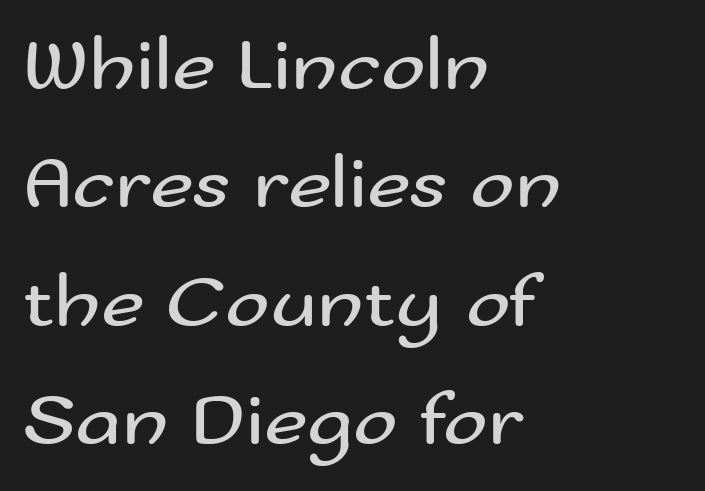
{"serif": "no", "italic": "no", "bold": "no", "weight": "regular", "width": "wide", "stroke_contrast": "medium", "x_height": "small", "monospaced": "no", "underline": "no", "align": "left", "line_spacing": "normal", "line_spacing_ratio": 1.58, "letter_spacing": "normal", "letter_spacing_em": 0.0, "glyph_px": 75}
